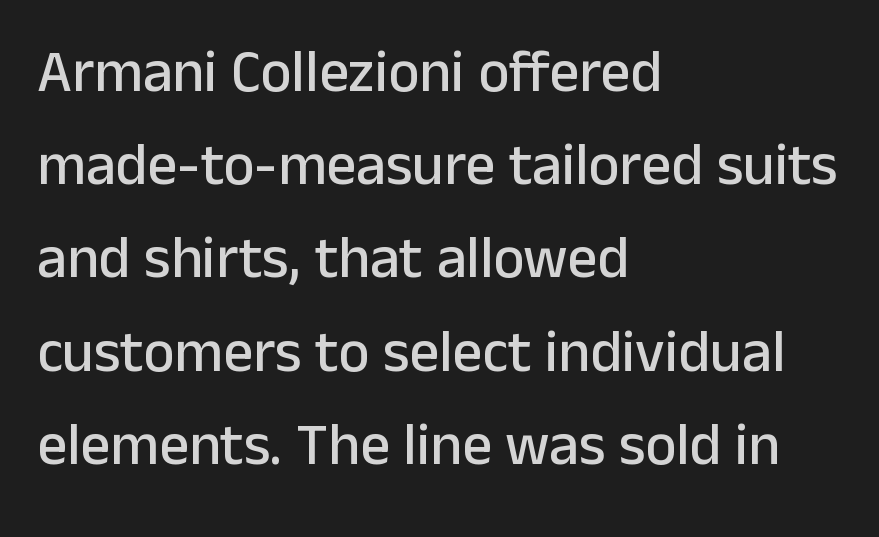
Q: Is the text italic (slanted)? A: No, it is upright.
Q: Is the typeface a serif or a sans-serif typeface? A: Sans-serif.
Q: Is the text underlined? A: No.
Q: How is the paragraph aligned? A: Left-aligned.
Q: Is the spacing between letters normal or unusually wide? A: Normal.
Q: Is the spacing between lines tight, normal or loose? A: Normal.
Q: Width (condensed, normal, or wide)? A: Normal.
Q: Stroke contrast? A: Low.
Q: x-height? A: Medium.
Q: Monospaced? A: No.
